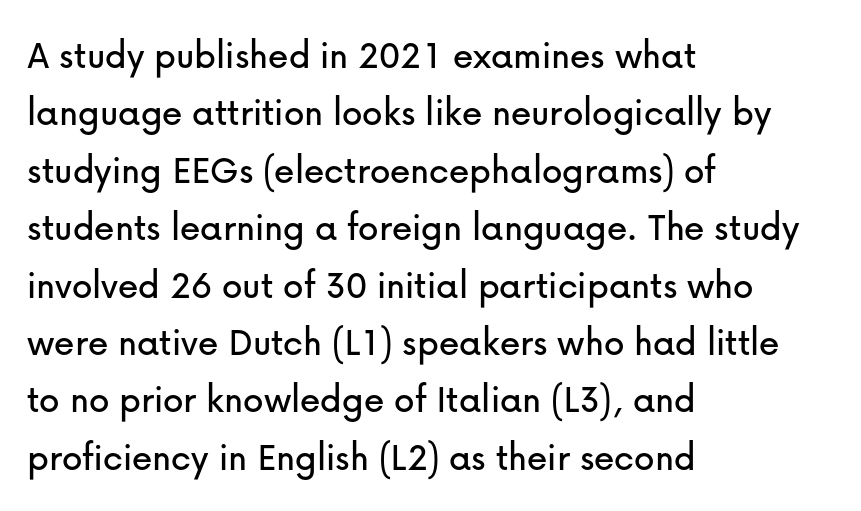
{"serif": "no", "italic": "no", "width": "normal", "stroke_contrast": "low", "x_height": "medium", "monospaced": "no", "underline": "no", "align": "left", "line_spacing": "normal", "line_spacing_ratio": 1.4, "letter_spacing": "normal", "letter_spacing_em": 0.0, "glyph_px": 41}
